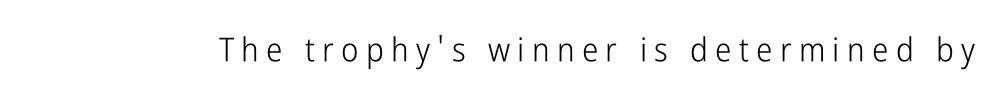
The image shows 33 px light, condensed sans-serif type, upright; set unusually wide letter spacing (+0.22 em), not underlined; low stroke contrast and a medium x-height.
